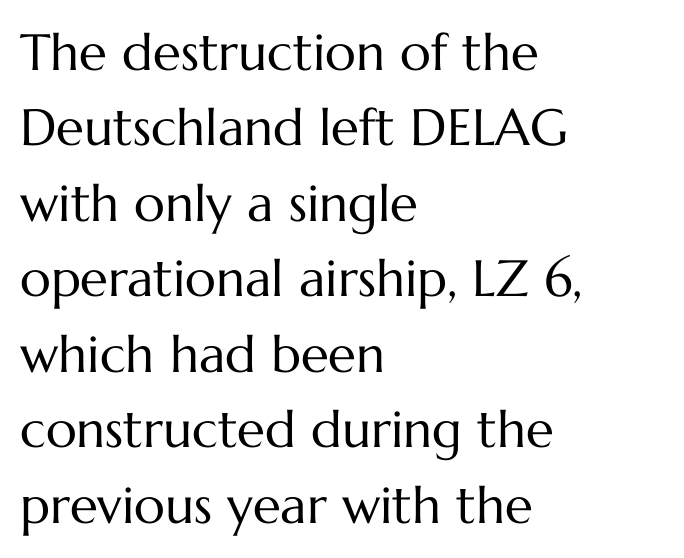
{"italic": "no", "bold": "no", "weight": "regular", "width": "normal", "stroke_contrast": "medium", "x_height": "medium", "monospaced": "no", "underline": "no", "align": "left", "line_spacing": "normal", "line_spacing_ratio": 1.48, "letter_spacing": "normal", "letter_spacing_em": 0.0, "glyph_px": 51}
